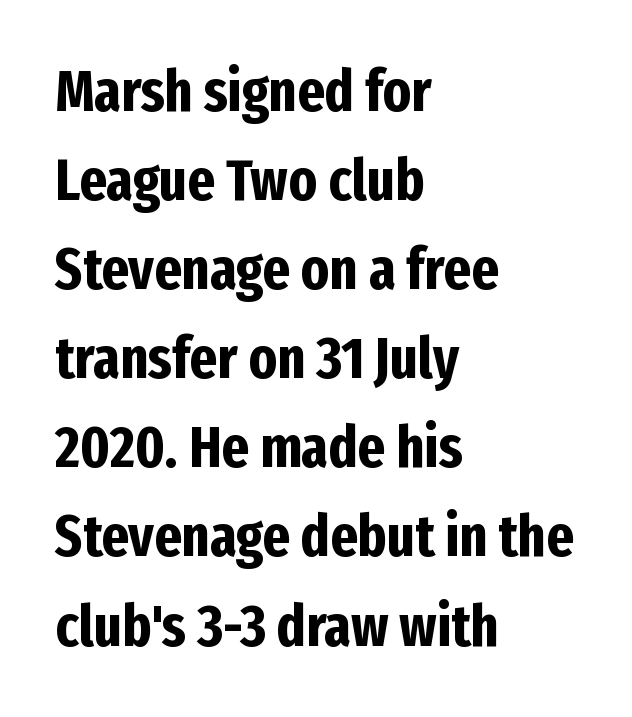
Q: Is the text bold? A: Yes.
Q: Is the text italic (slanted)? A: No, it is upright.
Q: Is the typeface a serif or a sans-serif typeface? A: Sans-serif.
Q: Is the text underlined? A: No.
Q: How is the paragraph aligned? A: Left-aligned.
Q: Is the spacing between letters normal or unusually wide? A: Normal.
Q: Is the spacing between lines tight, normal or loose? A: Normal.
Q: Width (condensed, normal, or wide)? A: Condensed.
Q: Stroke contrast? A: Low.
Q: x-height? A: Medium.
Q: Monospaced? A: No.
